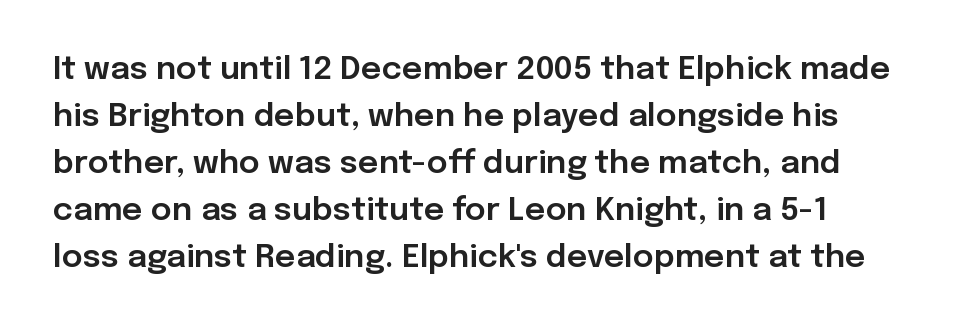
Q: Is the text italic (slanted)? A: No, it is upright.
Q: Is the typeface a serif or a sans-serif typeface? A: Sans-serif.
Q: Is the text underlined? A: No.
Q: How is the paragraph aligned? A: Left-aligned.
Q: Is the spacing between letters normal or unusually wide? A: Normal.
Q: Is the spacing between lines tight, normal or loose? A: Normal.
Q: Width (condensed, normal, or wide)? A: Normal.
Q: Stroke contrast? A: Low.
Q: x-height? A: Medium.
Q: Monospaced? A: No.
